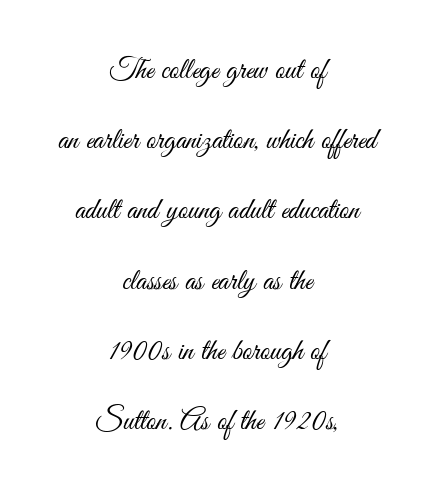
{"serif": "no", "bold": "no", "weight": "light", "width": "condensed", "stroke_contrast": "medium", "x_height": "small", "monospaced": "no", "underline": "no", "align": "center", "line_spacing": "loose", "line_spacing_ratio": 2.34, "letter_spacing": "normal", "letter_spacing_em": 0.0, "glyph_px": 30}
